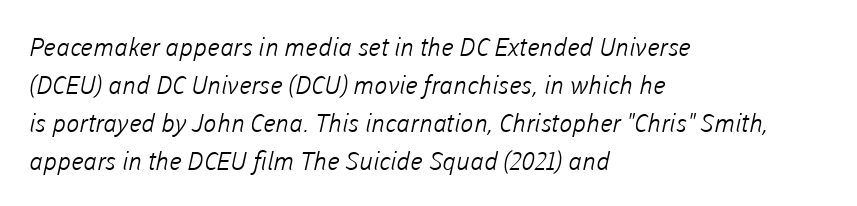
{"bold": "no", "underline": "no", "align": "left", "line_spacing": "normal", "line_spacing_ratio": 1.52, "letter_spacing": "normal", "letter_spacing_em": 0.0, "glyph_px": 25}
